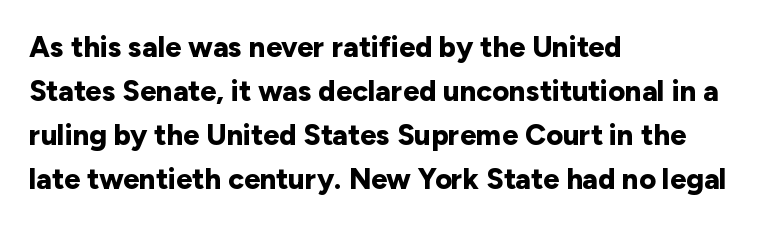
Q: Is the text bold? A: Yes.
Q: Is the text italic (slanted)? A: No, it is upright.
Q: Is the typeface a serif or a sans-serif typeface? A: Sans-serif.
Q: Is the text underlined? A: No.
Q: How is the paragraph aligned? A: Left-aligned.
Q: Is the spacing between letters normal or unusually wide? A: Normal.
Q: Is the spacing between lines tight, normal or loose? A: Normal.
Q: Width (condensed, normal, or wide)? A: Normal.
Q: Stroke contrast? A: Low.
Q: x-height? A: Medium.
Q: Monospaced? A: No.
